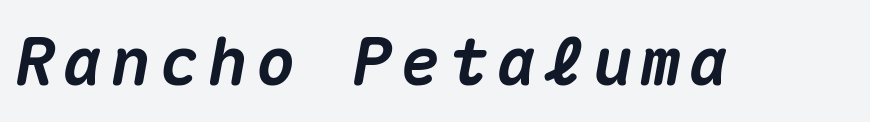
The image shows 66 px heavy type, italic (leaning right), monospaced; set not underlined; medium stroke contrast and a medium x-height.
